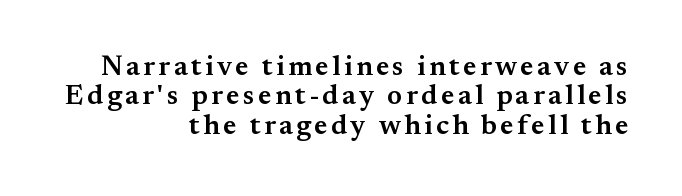
Q: Is the text bold? A: Semi-bold.
Q: Is the text italic (slanted)? A: No, it is upright.
Q: Is the typeface a serif or a sans-serif typeface? A: Serif.
Q: Is the text underlined? A: No.
Q: How is the paragraph aligned? A: Right-aligned.
Q: Is the spacing between lines tight, normal or loose? A: Tight.
Q: Width (condensed, normal, or wide)? A: Normal.
Q: Stroke contrast? A: Medium.
Q: x-height? A: Small.
Q: Monospaced? A: No.
